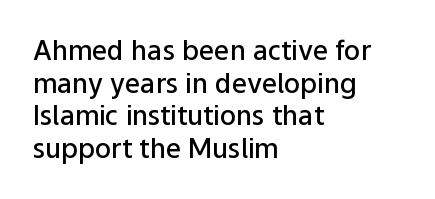
{"italic": "no", "bold": "semi", "underline": "no", "align": "left", "line_spacing_ratio": 1.21, "letter_spacing": "normal", "letter_spacing_em": 0.0, "glyph_px": 27}
